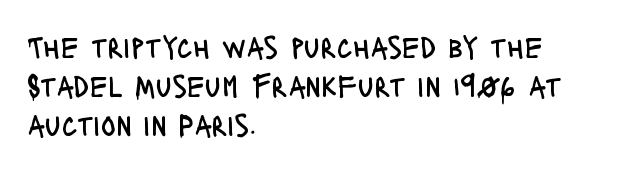
Q: Is the text bold? A: No.
Q: Is the text italic (slanted)? A: No, it is upright.
Q: Is the typeface a serif or a sans-serif typeface? A: Sans-serif.
Q: Is the text underlined? A: No.
Q: How is the paragraph aligned? A: Left-aligned.
Q: Is the spacing between letters normal or unusually wide? A: Normal.
Q: Is the spacing between lines tight, normal or loose? A: Normal.
Q: Width (condensed, normal, or wide)? A: Condensed.
Q: Stroke contrast? A: Low.
Q: x-height? A: Large.
Q: Monospaced? A: No.
